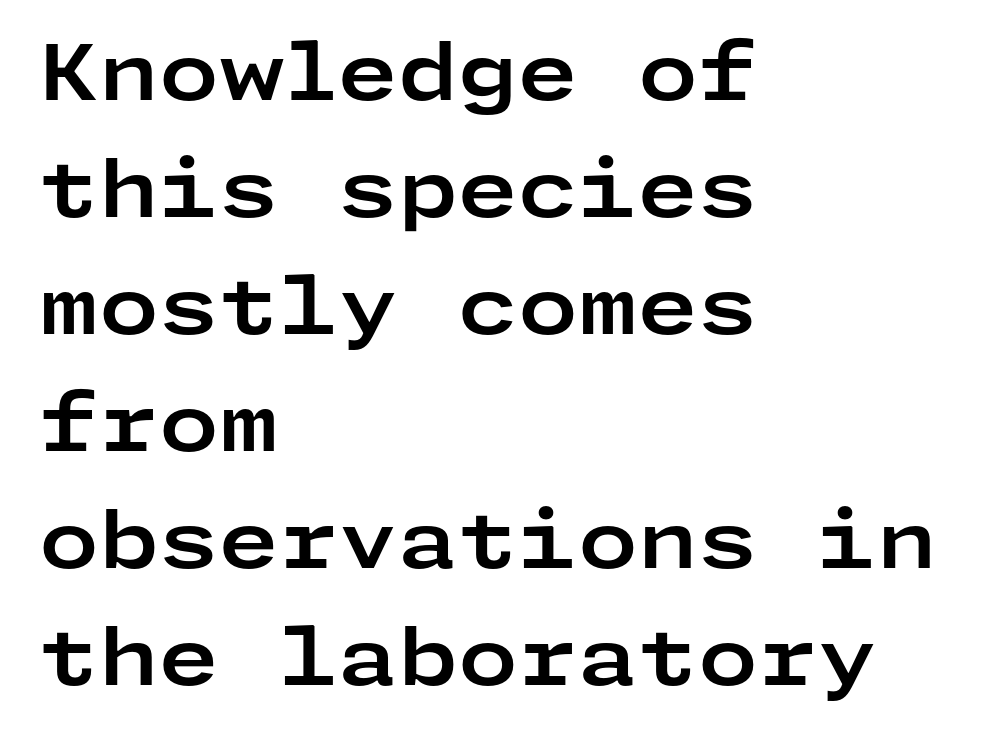
Q: Is the text bold? A: Yes.
Q: Is the text italic (slanted)? A: No, it is upright.
Q: Is the typeface a serif or a sans-serif typeface? A: Sans-serif.
Q: Is the text underlined? A: No.
Q: How is the paragraph aligned? A: Left-aligned.
Q: Is the spacing between letters normal or unusually wide? A: Normal.
Q: Is the spacing between lines tight, normal or loose? A: Normal.
Q: Width (condensed, normal, or wide)? A: Wide.
Q: Stroke contrast? A: Low.
Q: x-height? A: Medium.
